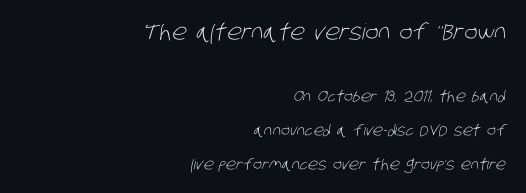
Lines of text with bare space underneath. In terms of leading, this rendering errs on the spacious side. The characters are drawn with everyday or finer stroke widths. Letter spacing: default. A student would notice the top passage is typeset larger than what follows.
